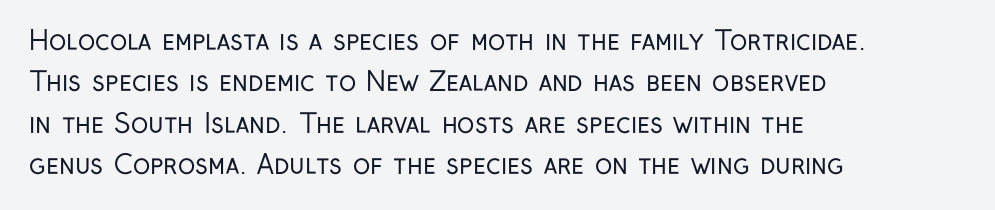
Each stroke keeps to a modest, everyday thickness or less. Whoever set this chose a conventional vertical rhythm. Caption: multi-line text, flush left, ragged right. Underlining? Definitely not there.
